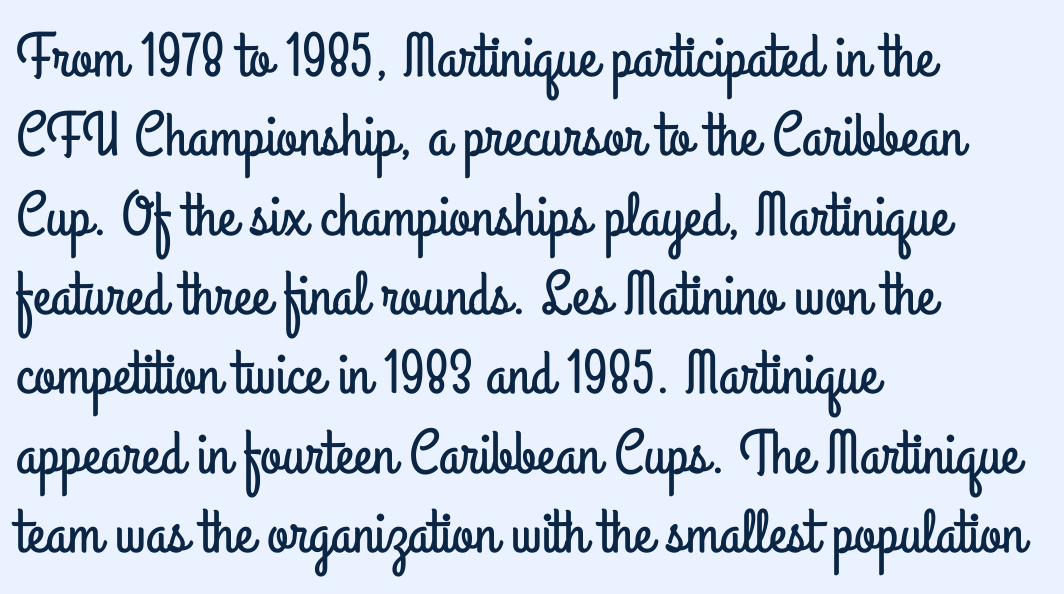
Q: Is the text italic (slanted)? A: No, it is upright.
Q: Is the typeface a serif or a sans-serif typeface? A: Sans-serif.
Q: Is the text underlined? A: No.
Q: How is the paragraph aligned? A: Left-aligned.
Q: Is the spacing between letters normal or unusually wide? A: Normal.
Q: Is the spacing between lines tight, normal or loose? A: Normal.
Q: Width (condensed, normal, or wide)? A: Condensed.
Q: Stroke contrast? A: Low.
Q: x-height? A: Small.
Q: Monospaced? A: No.
